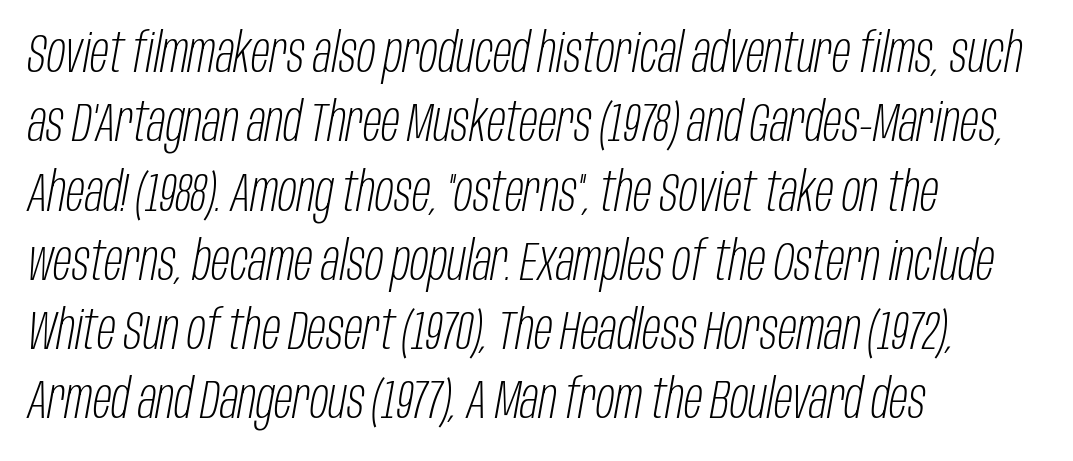
Q: Is the text bold? A: No.
Q: Is the text italic (slanted)? A: Yes, it leans right by about 10 degrees.
Q: Is the text underlined? A: No.
Q: How is the paragraph aligned? A: Left-aligned.
Q: Is the spacing between letters normal or unusually wide? A: Normal.
Q: Is the spacing between lines tight, normal or loose? A: Normal.
Q: Width (condensed, normal, or wide)? A: Condensed.
Q: Stroke contrast? A: Low.
Q: x-height? A: Large.
Q: Monospaced? A: No.
